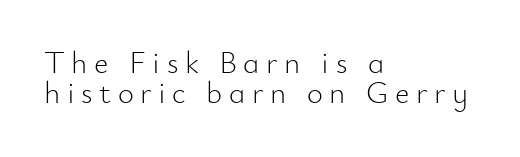
Type without underlining. Alignment: flush left. The passage shown stacks its lines with hardly any gap. Each word looks stretched out because of the extra space between its letters. Counters stay open thanks to moderate or lighter strokes.
